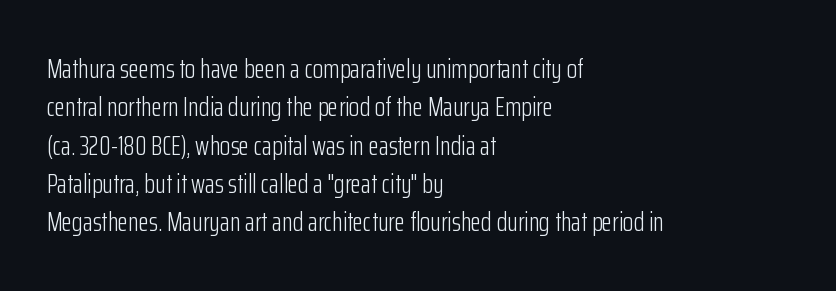
{"italic": "no", "bold": "no", "underline": "no", "align": "left", "line_spacing": "normal", "line_spacing_ratio": 1.42, "letter_spacing": "normal", "letter_spacing_em": 0.0, "glyph_px": 27}
